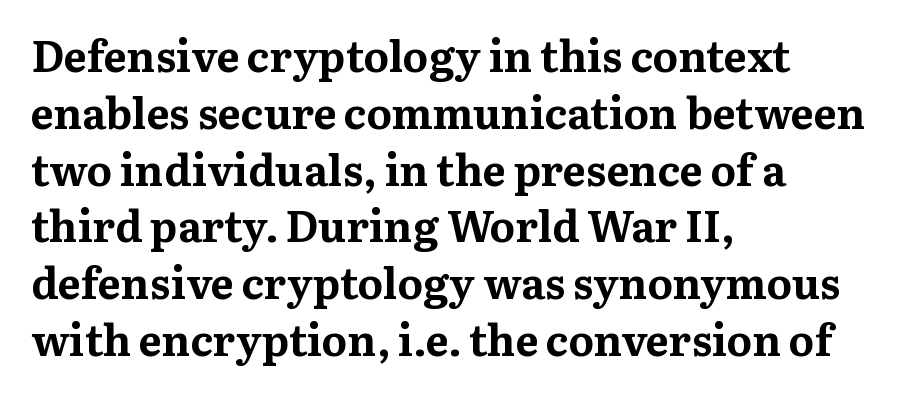
Note the varied advance widths — an 'i' is clearly narrower than an 'm'. Unlike italic type, these characters show no tilt at all. The face used here is seriffed, in the tradition of book romans. The foot of each line stays bare and open.
